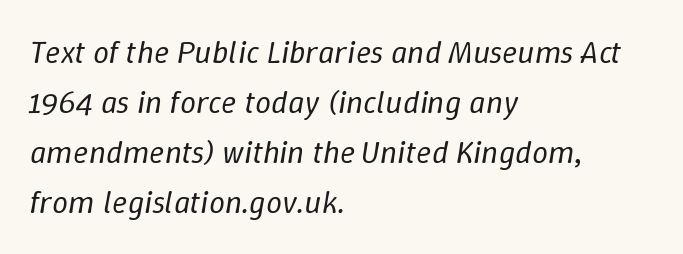
{"italic": "yes", "lean": "right", "slant_degrees": 9, "bold": "no", "weight": "regular", "width": "normal", "stroke_contrast": "low", "x_height": "medium", "monospaced": "no", "underline": "no", "align": "left", "line_spacing": "normal", "line_spacing_ratio": 1.56, "letter_spacing": "normal", "letter_spacing_em": 0.0, "glyph_px": 32}
